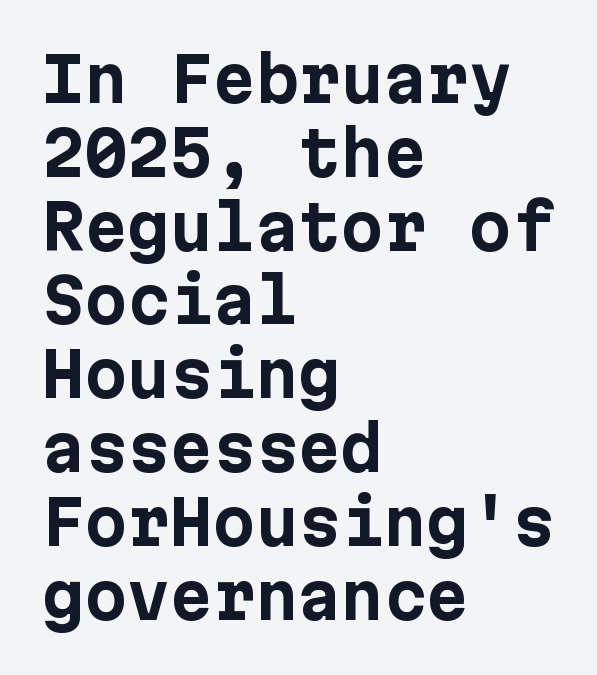
Posture: straight, roman, zero tilt. Note: no serifs on the glyphs. What weight is shown? A full bold with thick strokes. The passage shown is not underscored anywhere. Words appear dense and cohesive because spacing is normal.
